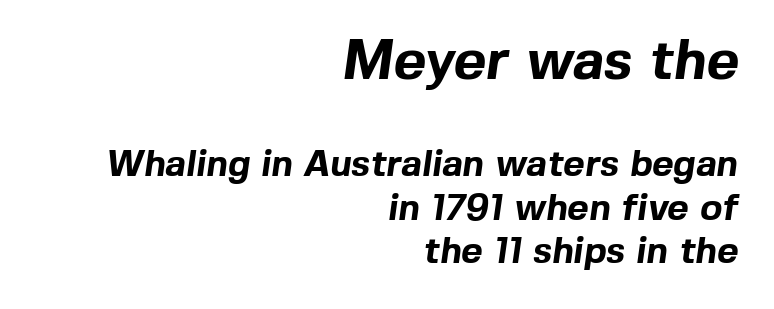
The face used here is rendered with its standard letterfit. The passage shown is typeset with a sans-serif family. Typesetter's note: full bold, strokes at maximum text heaviness. The rendering anchors every line to the right-hand side. Honestly, there is no underline to notice here at all.
